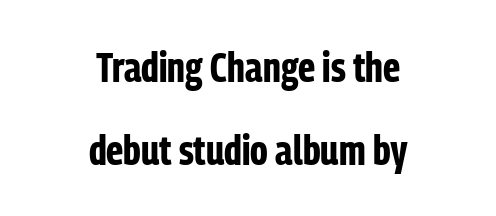
{"serif": "no", "italic": "no", "bold": "yes", "weight": "bold", "width": "condensed", "stroke_contrast": "low", "x_height": "medium", "monospaced": "no", "underline": "no", "align": "center", "line_spacing": "loose", "line_spacing_ratio": 1.97, "letter_spacing": "normal", "letter_spacing_em": 0.0, "glyph_px": 42}
